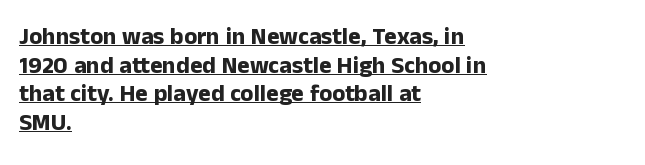
{"italic": "no", "bold": "yes", "underline": "yes", "align": "left", "line_spacing_ratio": 1.19, "letter_spacing": "normal", "letter_spacing_em": 0.0, "glyph_px": 24}
